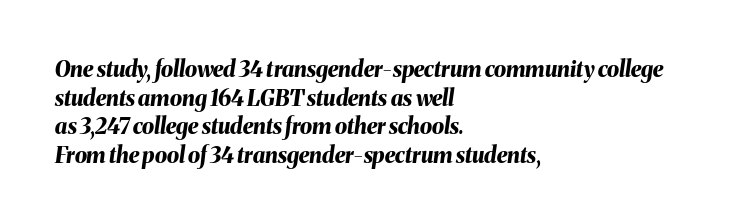
The image shows 22 px bold type, italic (leaning right); set left-aligned, normal line spacing (1.3x), normal letter spacing, not underlined.
